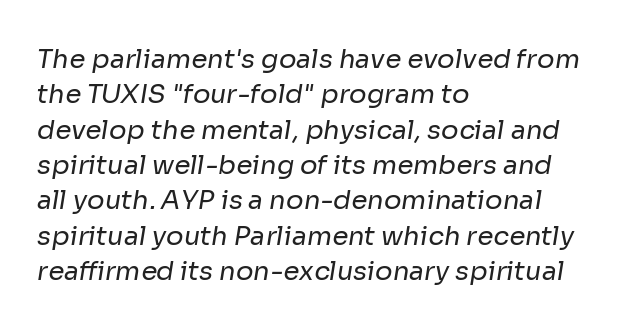
Honestly, there is no underline to notice here at all. Students, observe: this is what conventionally led text looks like. No extra tracking has been applied to these lines. Stems here are at most as thick as an everyday book face. One-word summary of the alignment: left.
